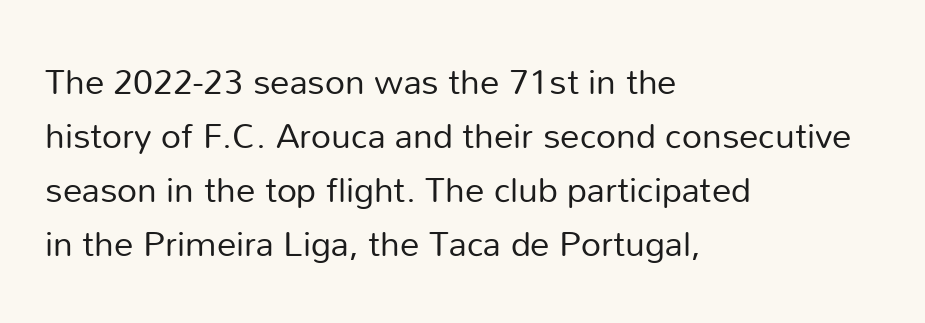
{"serif": "no", "italic": "no", "bold": "no", "weight": "regular", "width": "normal", "stroke_contrast": "low", "x_height": "medium", "monospaced": "no", "underline": "no", "align": "left", "line_spacing": "normal", "line_spacing_ratio": 1.54, "letter_spacing": "normal", "letter_spacing_em": 0.0, "glyph_px": 35}
